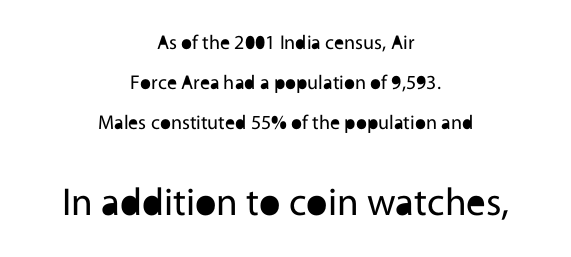
The image shows 39 px regular-weight sans-serif type, upright; set centered, loose line spacing (1.99x), normal letter spacing, not underlined; the second (bottom) block is 1.95x larger; a medium x-height.
